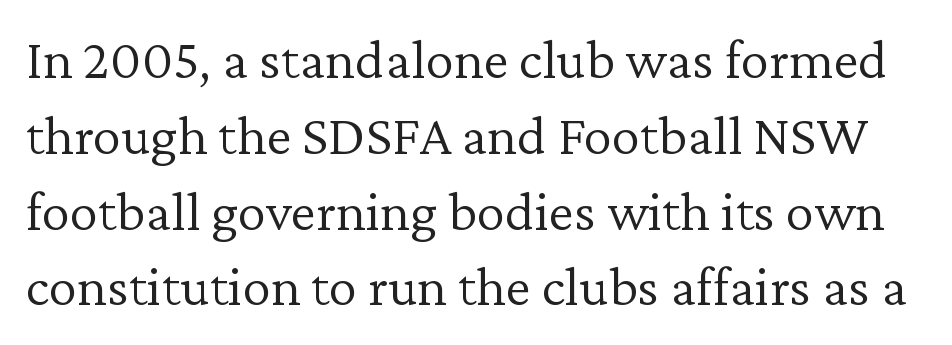
Does the lettering tilt? It doesn't — this is upright. The vertical gap from one line to the next is medium. This reads as an unemphasized weight, regular at the heaviest. Little horizontal feet cap the strokes, marking this as serif type. Compared with typical body copy, the letter spacing here is the same.
